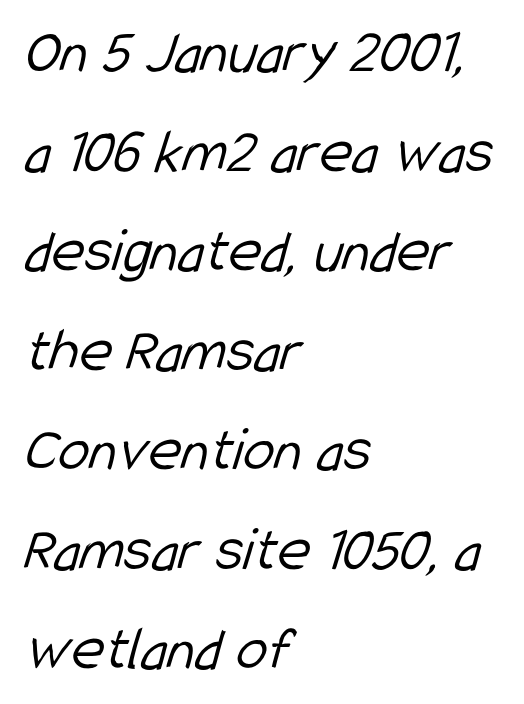
{"serif": "no", "bold": "no", "weight": "light", "width": "condensed", "stroke_contrast": "low", "x_height": "medium", "monospaced": "no", "underline": "no", "align": "left", "line_spacing": "normal", "line_spacing_ratio": 1.58, "letter_spacing": "normal", "letter_spacing_em": 0.0, "glyph_px": 63}
